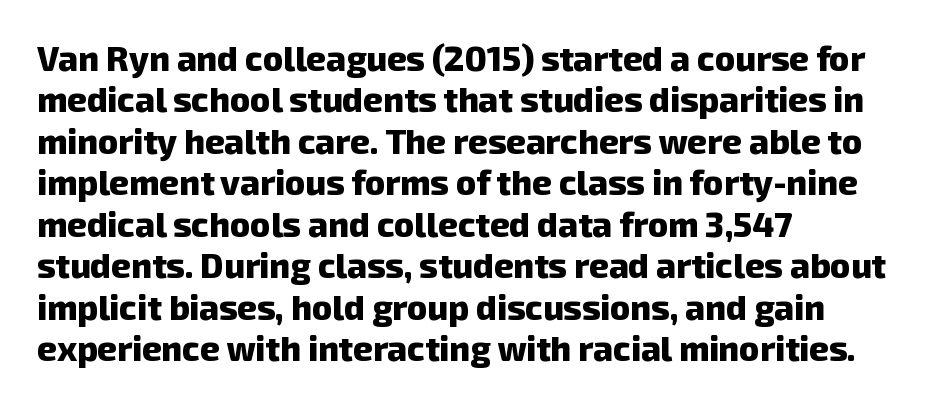
These lines are rendered in a variable-pitch font. Notice how the passage keeps a crisp vertical edge on the left only. Nobody touched the tracking dial on this one. Plain, unruled lines of type. Check where the strokes stop: nothing finishes them off — pure sans. As a designer I'd log this as weight 700, bold.
